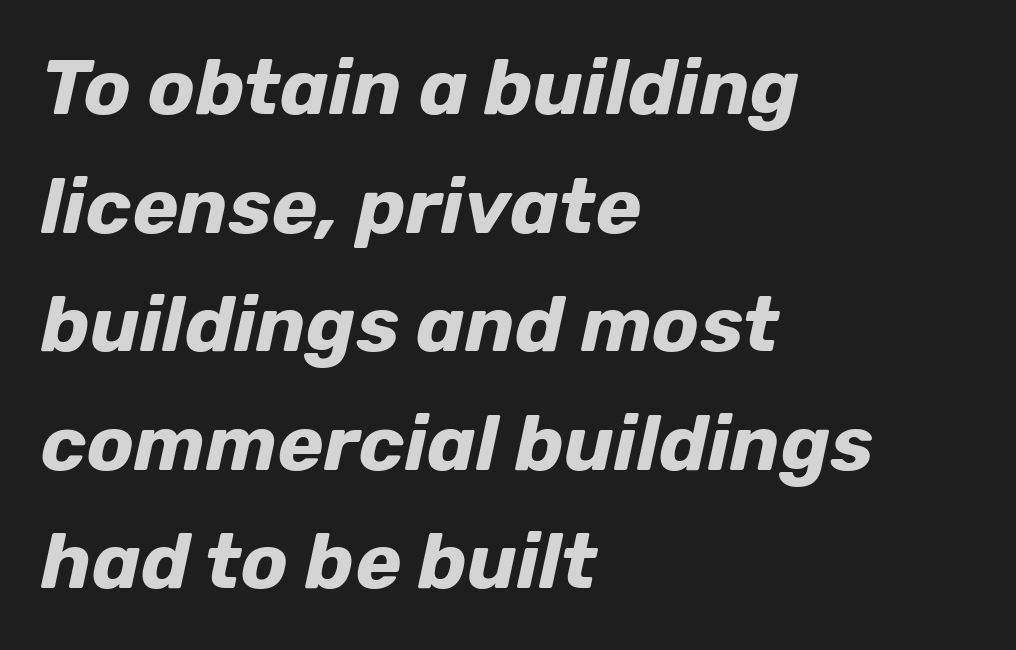
{"italic": "yes", "lean": "right", "slant_degrees": 12, "bold": "yes", "weight": "bold", "width": "normal", "stroke_contrast": "low", "x_height": "medium", "monospaced": "no", "underline": "no", "align": "left", "line_spacing": "normal", "line_spacing_ratio": 1.52, "letter_spacing": "normal", "letter_spacing_em": 0.0, "glyph_px": 78}
